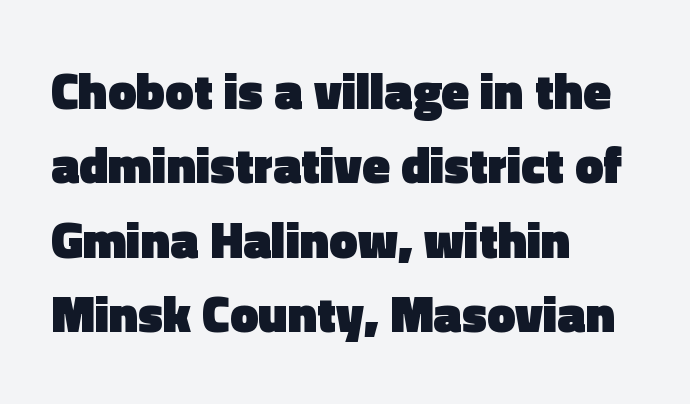
Q: Is the text bold? A: Yes.
Q: Is the text italic (slanted)? A: No, it is upright.
Q: Is the typeface a serif or a sans-serif typeface? A: Sans-serif.
Q: Is the text underlined? A: No.
Q: How is the paragraph aligned? A: Left-aligned.
Q: Is the spacing between letters normal or unusually wide? A: Normal.
Q: Is the spacing between lines tight, normal or loose? A: Normal.
Q: Width (condensed, normal, or wide)? A: Normal.
Q: x-height? A: Medium.
Q: Monospaced? A: No.
